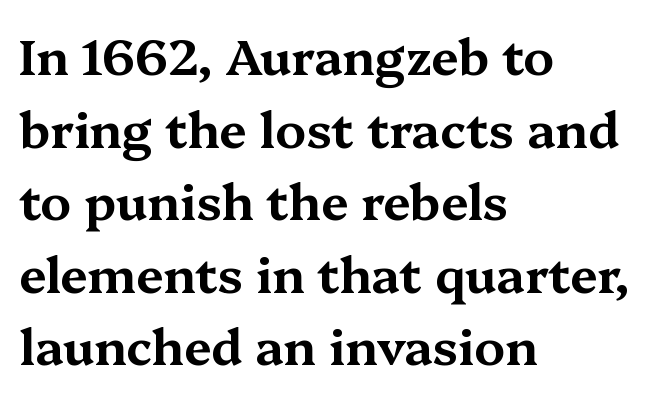
{"serif": "yes", "italic": "no", "width": "wide", "stroke_contrast": "medium", "x_height": "medium", "monospaced": "no", "underline": "no", "align": "left", "line_spacing": "normal", "line_spacing_ratio": 1.48, "letter_spacing": "normal", "letter_spacing_em": 0.0, "glyph_px": 49}
